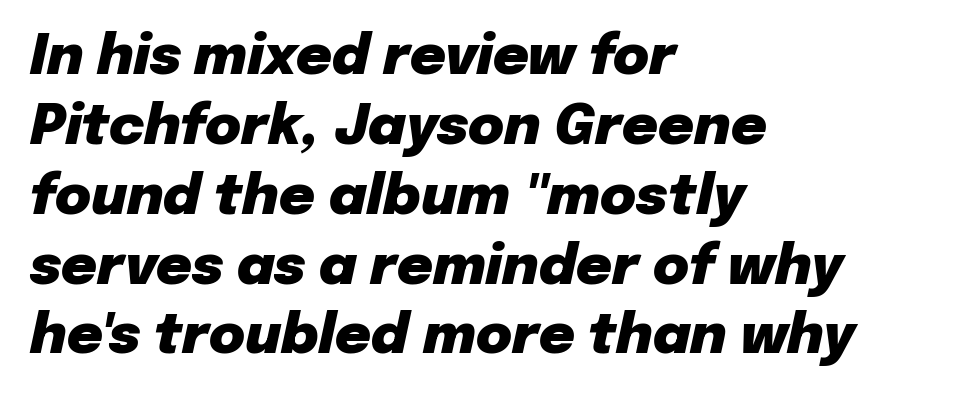
Every character sits at an angle, as italics do. These lines stack with their left ends in a neat column. How heavy is the stroke? Heavy — this is a bold. Characters follow at the spacing the type designer built in.
